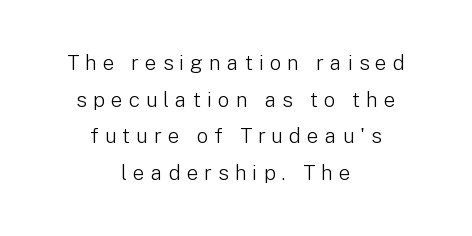
Q: Is the text bold? A: No.
Q: Is the text italic (slanted)? A: No, it is upright.
Q: Is the text underlined? A: No.
Q: How is the paragraph aligned? A: Centered.
Q: Is the spacing between letters normal or unusually wide? A: Unusually wide.
